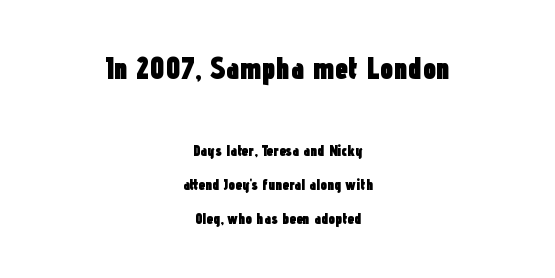
Q: Is the text bold? A: Yes.
Q: Is the text italic (slanted)? A: No, it is upright.
Q: Is the typeface a serif or a sans-serif typeface? A: Sans-serif.
Q: Is the text underlined? A: No.
Q: How is the paragraph aligned? A: Centered.
Q: Is the spacing between letters normal or unusually wide? A: Normal.
Q: Is the spacing between lines tight, normal or loose? A: Loose.
Q: Which block of text is set in a larger size, the first (top) or the second (bottom)? A: The first (top) one.
Q: Width (condensed, normal, or wide)? A: Condensed.
Q: Stroke contrast? A: Low.
Q: x-height? A: Medium.
Q: Monospaced? A: No.
